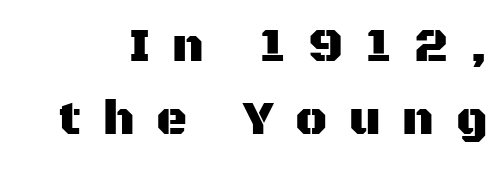
The image shows 48 px sans-serif type, upright; set normal line spacing (1.53x), unusually wide letter spacing (+0.45 em), not underlined; medium stroke contrast and a large x-height.
